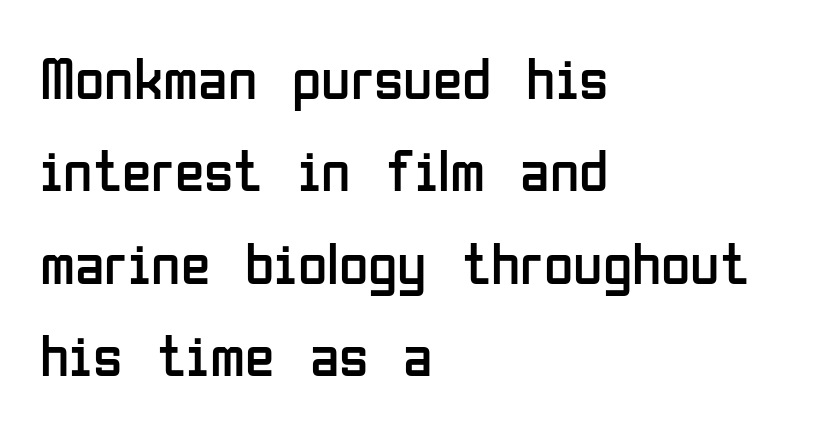
Typographically, this falls in the sans-serif category. Tracking value appears to be zero — textbook default spacing. The strokes are not fattened; the text isn't bold. The rendering uses natural spacing where letterforms have individual widths. Horizontally, the lines are justified to the leading edge only. Descender tails drop into unmarked territory.
